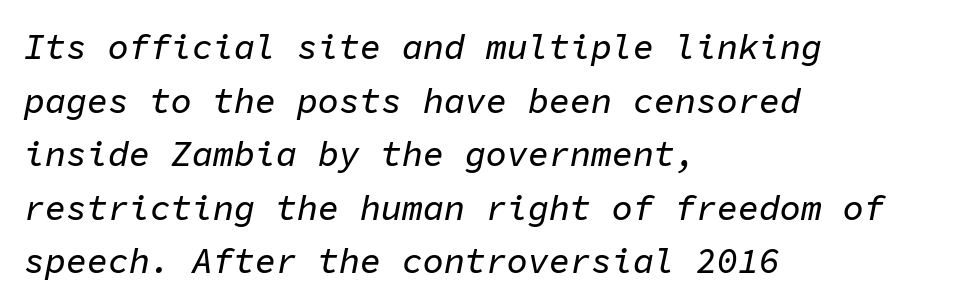
The image shows 35 px text type, italic (leaning right), monospaced; set left-aligned, normal line spacing (1.53x), normal letter spacing, not underlined; low stroke contrast and a medium x-height.
